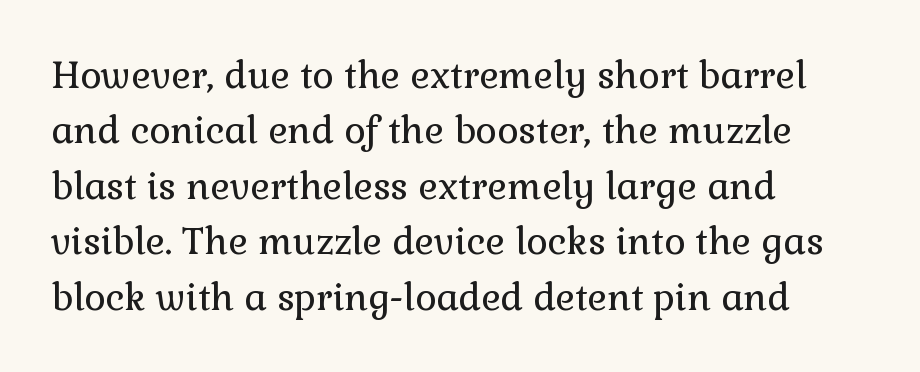
Plain, unruled lines of type. Short note: letters normally spaced. Whoever set this chose a conventional vertical rhythm. The rendering uses natural spacing where letterforms have individual widths. The letters carry serifs — small finishing strokes at the ends of their stems.
